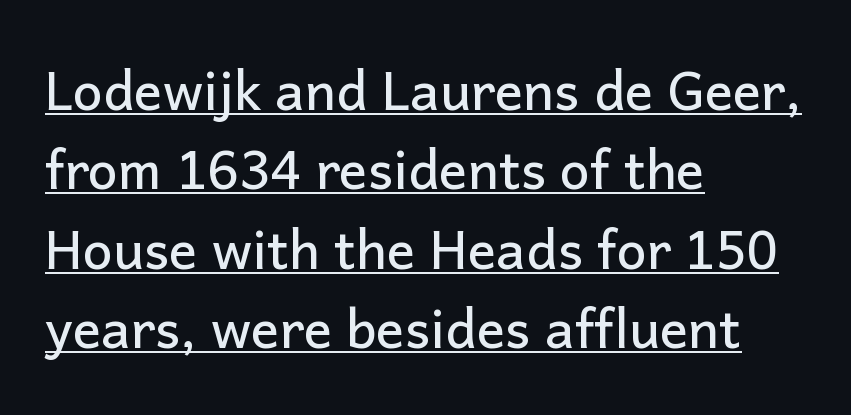
Evenly set lines give the paragraph a standard silhouette. A rule runs beneath these lines of type. If you drew a line through each stem, it would be perfectly vertical. This sample has the flowing, uneven cadence of proportional lettering. This rendering uses left alignment, leaving the right contour irregular. The designer went with a sans here, leaving each stem footless.
